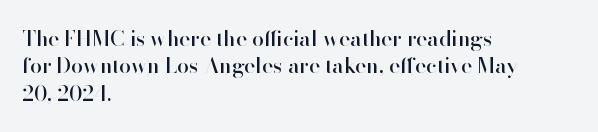
You could call the tracking neutral — neither tight nor loose. Honestly, there is no underline to notice here at all. This is roman type, the default non-slanted kind. Compared with a centered layout, this one pins lines to the left instead. Interline gaps are of average width in this sample.
